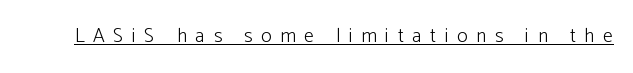
The image shows 20 px text type, upright; set unusually wide letter spacing (+0.43 em), underlined.
